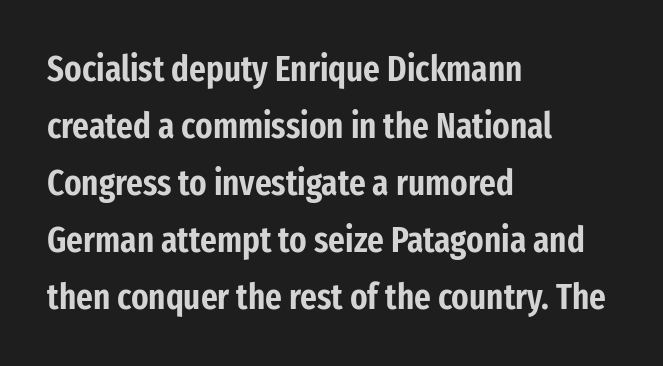
Q: Is the text italic (slanted)? A: No, it is upright.
Q: Is the typeface a serif or a sans-serif typeface? A: Sans-serif.
Q: Is the text underlined? A: No.
Q: How is the paragraph aligned? A: Left-aligned.
Q: Is the spacing between letters normal or unusually wide? A: Normal.
Q: Is the spacing between lines tight, normal or loose? A: Normal.
Q: Width (condensed, normal, or wide)? A: Condensed.
Q: Stroke contrast? A: Low.
Q: x-height? A: Medium.
Q: Monospaced? A: No.
